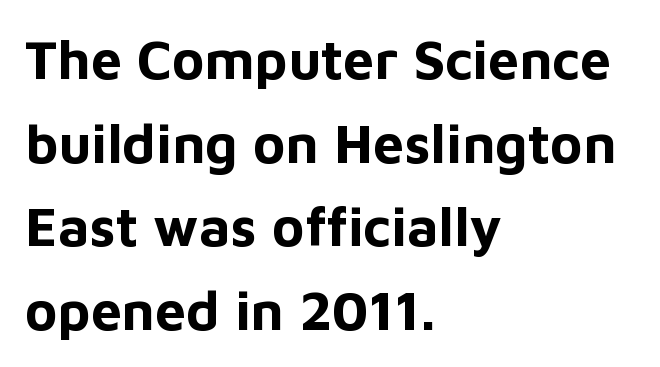
Q: Is the text bold? A: Yes.
Q: Is the text italic (slanted)? A: No, it is upright.
Q: Is the typeface a serif or a sans-serif typeface? A: Sans-serif.
Q: Is the text underlined? A: No.
Q: How is the paragraph aligned? A: Left-aligned.
Q: Is the spacing between letters normal or unusually wide? A: Normal.
Q: Is the spacing between lines tight, normal or loose? A: Normal.
Q: Width (condensed, normal, or wide)? A: Normal.
Q: Stroke contrast? A: Low.
Q: x-height? A: Medium.
Q: Monospaced? A: No.
